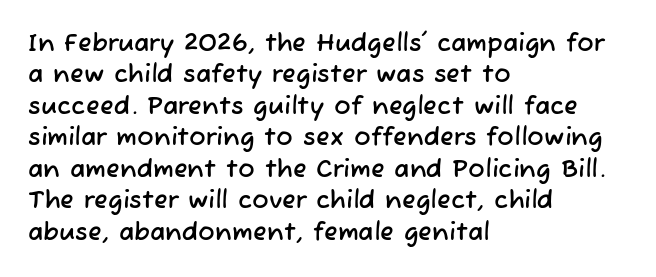
The image shows 25 px text type; set left-aligned, normal line spacing (1.26x), normal letter spacing, not underlined.
